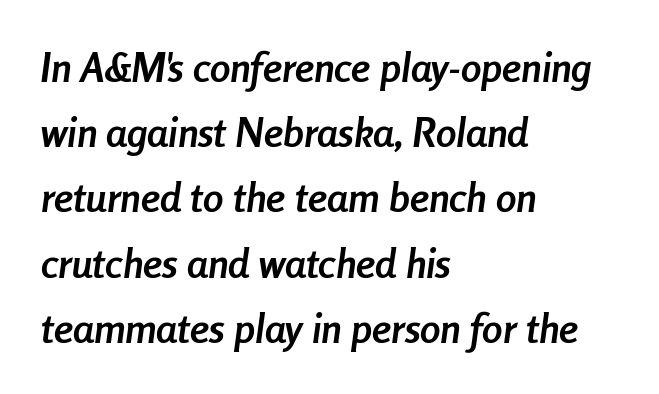
{"italic": "yes", "lean": "right", "slant_degrees": 8, "bold": "yes", "weight": "semibold", "width": "condensed", "stroke_contrast": "low", "x_height": "medium", "monospaced": "no", "underline": "no", "align": "left", "line_spacing": "normal", "line_spacing_ratio": 1.59, "letter_spacing": "normal", "letter_spacing_em": 0.0, "glyph_px": 41}
